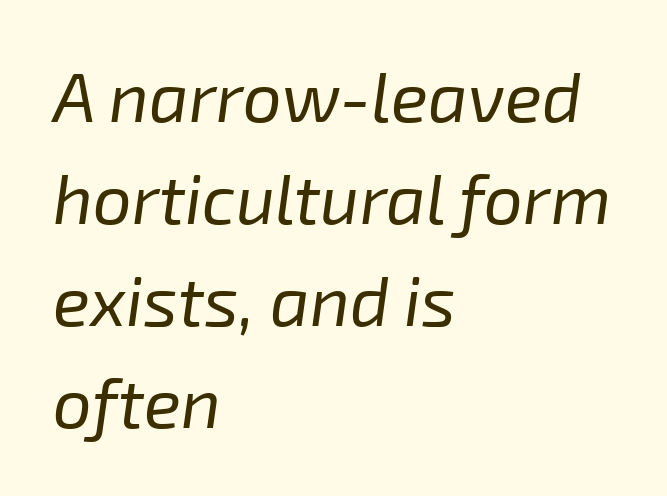
{"italic": "yes", "lean": "right", "slant_degrees": 8, "bold": "no", "weight": "regular", "width": "normal", "stroke_contrast": "low", "x_height": "medium", "monospaced": "no", "underline": "no", "align": "left", "line_spacing": "normal", "line_spacing_ratio": 1.48, "letter_spacing": "normal", "letter_spacing_em": 0.0, "glyph_px": 69}
